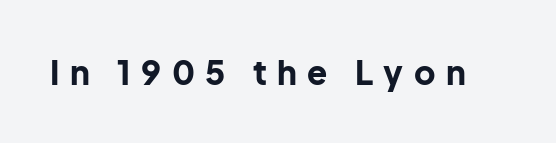
The image shows 33 px bold sans-serif type, upright; set unusually wide letter spacing (+0.32 em), not underlined; low stroke contrast and a medium x-height.
